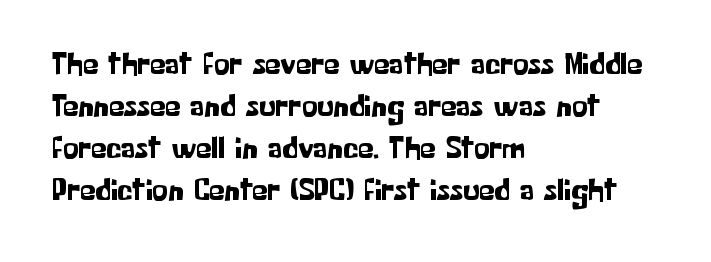
{"serif": "no", "italic": "no", "width": "normal", "stroke_contrast": "low", "x_height": "medium", "monospaced": "no", "underline": "no", "align": "left", "line_spacing": "normal", "line_spacing_ratio": 1.35, "letter_spacing": "normal", "letter_spacing_em": 0.0, "glyph_px": 31}
